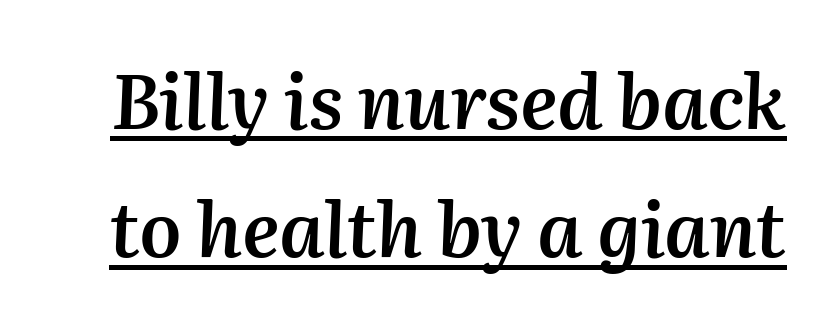
Q: Is the text bold? A: Semi-bold.
Q: Is the text italic (slanted)? A: Yes, it leans right by about 2 degrees.
Q: Is the text underlined? A: Yes.
Q: Is the spacing between letters normal or unusually wide? A: Normal.
Q: Width (condensed, normal, or wide)? A: Normal.
Q: Stroke contrast? A: Medium.
Q: x-height? A: Medium.
Q: Monospaced? A: No.
